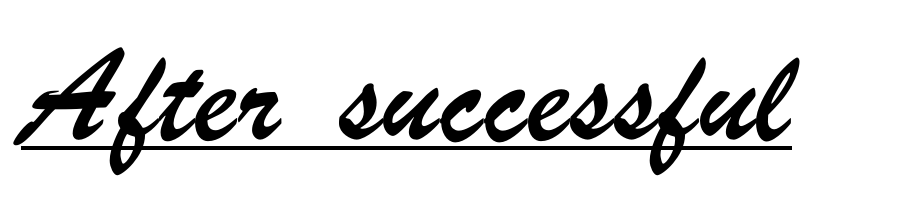
{"serif": "no", "width": "condensed", "stroke_contrast": "low", "x_height": "small", "monospaced": "no", "underline": "yes", "letter_spacing": "normal", "letter_spacing_em": 0.0, "glyph_px": 58}
